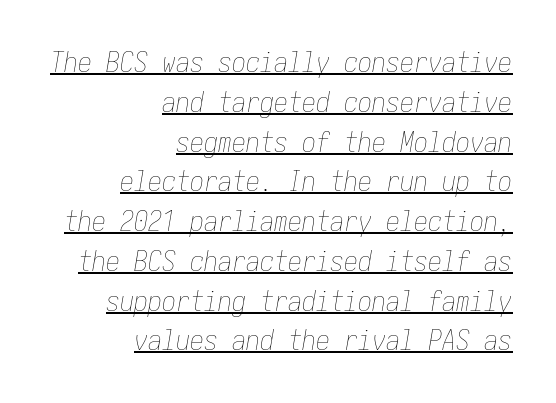
These characters rest on top of a visible drawn line. Would a proofreader flag this as italicized? Yes. The gaps between neighbouring characters are ordinary and unremarkable. This block has exactly the height ordinary leading produces. The rendering anchors every line to the right-hand side.
